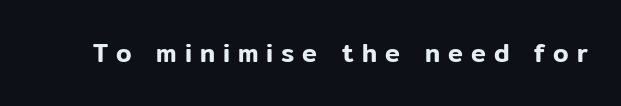
The string is rendered with underlining switched off. Tracking value appears strongly positive — letters spread wide. Characters remain perfectly vertical along every line.
